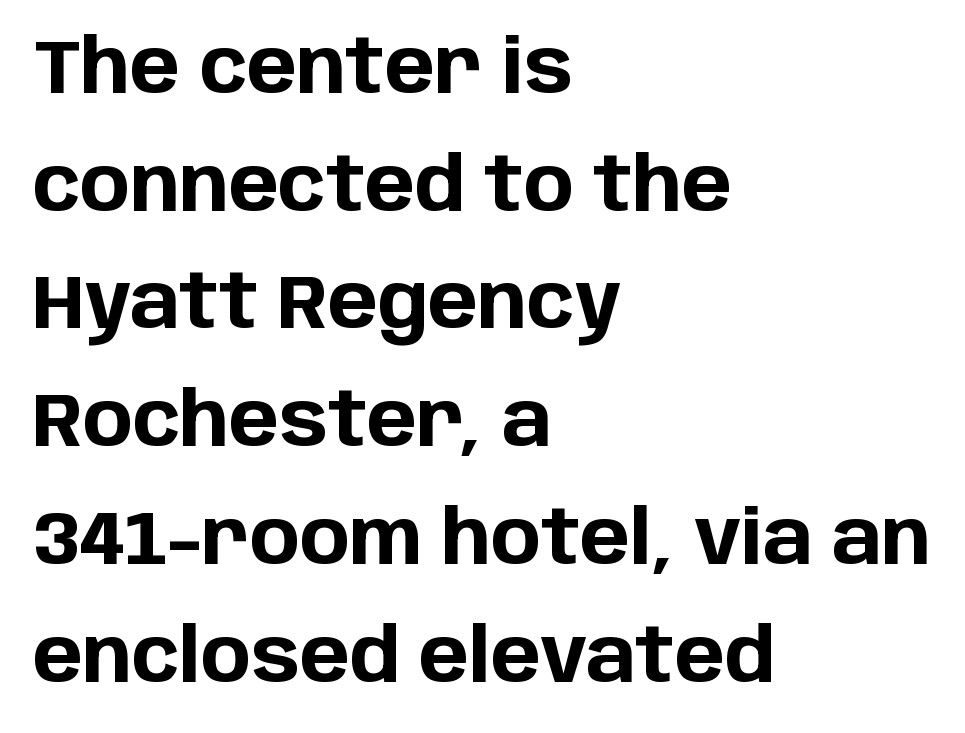
{"serif": "no", "italic": "no", "bold": "yes", "weight": "bold", "width": "normal", "stroke_contrast": "low", "x_height": "large", "monospaced": "no", "underline": "no", "align": "left", "line_spacing": "normal", "line_spacing_ratio": 1.57, "letter_spacing": "normal", "letter_spacing_em": 0.0, "glyph_px": 75}
